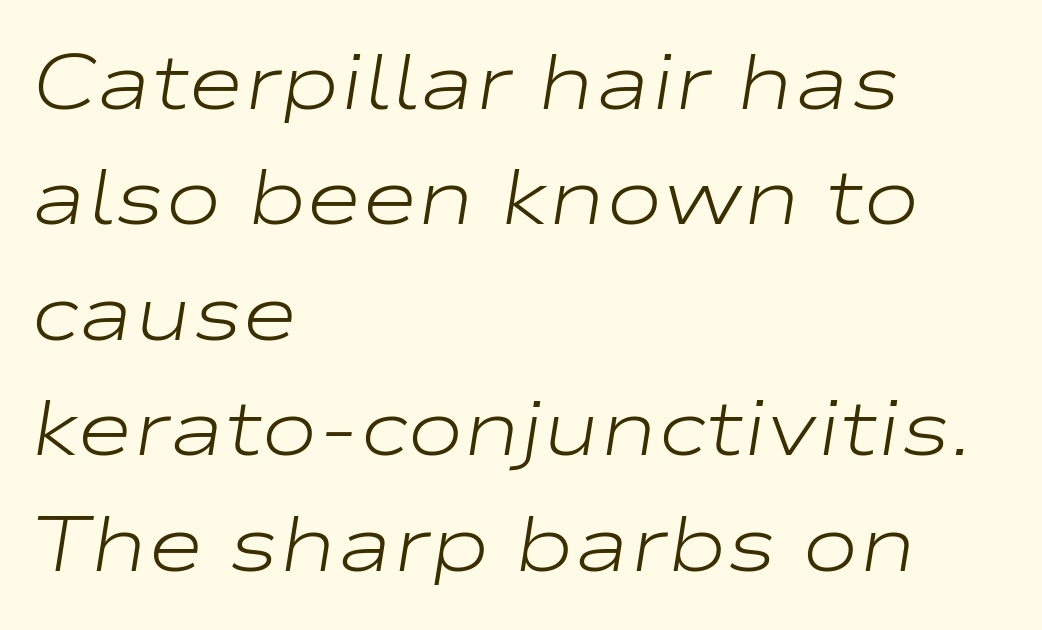
The image shows 77 px light, wide type, italic (leaning right); set left-aligned, normal line spacing (1.5x), normal letter spacing, not underlined; low stroke contrast and a medium x-height.
